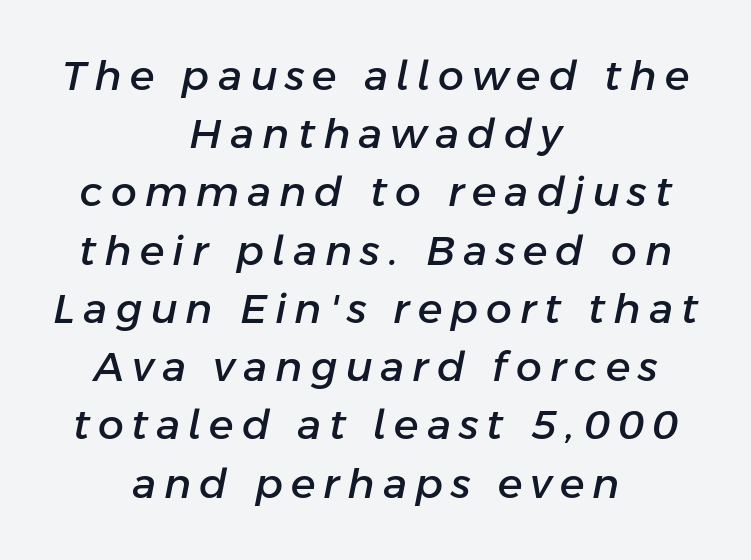
The image shows 41 px text type, italic (leaning right); set centered, normal line spacing (1.42x), unusually wide letter spacing (+0.2 em), not underlined; low stroke contrast and a medium x-height.
